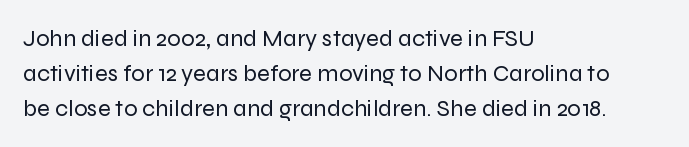
The image shows 24 px text type, upright; set left-aligned, normal line spacing (1.46x), normal letter spacing, not underlined.
